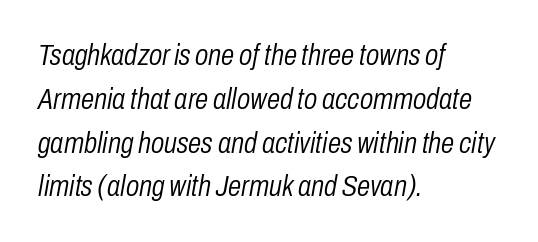
Horizontal alignment here is leftward, the default for most running prose. You could call the tracking neutral — neither tight nor loose. The passage shown leans; its letterforms are oblique. Regarding leading, the lines here are spaced in the standard way. Check the space under the baseline: it is left empty. A quiet, ordinary-to-light weight characterises the typeface.
